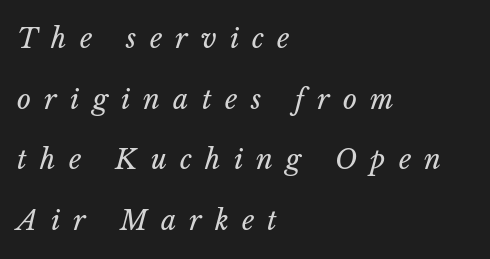
{"italic": "yes", "lean": "right", "slant_degrees": 14, "bold": "no", "underline": "no", "align": "left", "line_spacing": "loose", "line_spacing_ratio": 2.25, "letter_spacing": "wide", "letter_spacing_em": 0.49, "glyph_px": 27}
